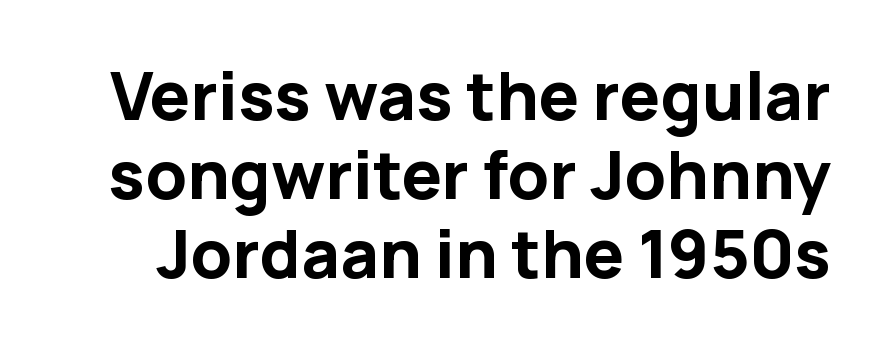
The image shows 67 px bold sans-serif type, upright; set line spacing 1.18x, normal letter spacing, not underlined; low stroke contrast and a medium x-height.
